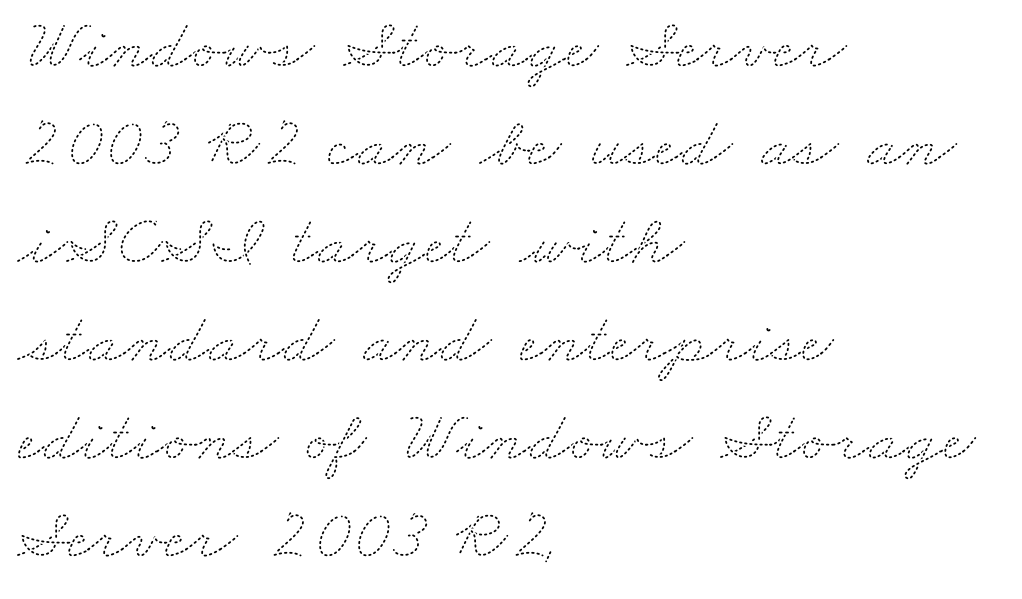
The image shows 72 px thin, wide type; set left-aligned, normal line spacing (1.36x), normal letter spacing, not underlined; medium stroke contrast and a small x-height.
